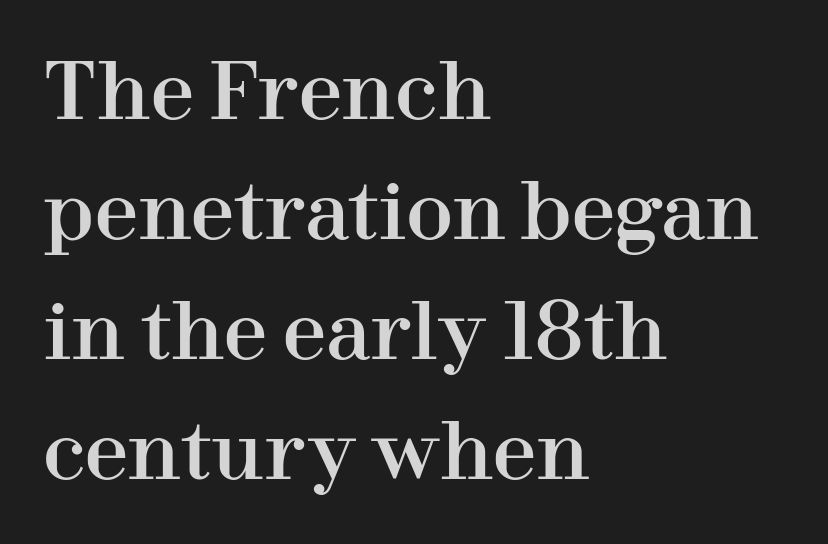
The image shows 78 px serif type, upright; set left-aligned, normal line spacing (1.54x), normal letter spacing, not underlined; high stroke contrast and a medium x-height.
